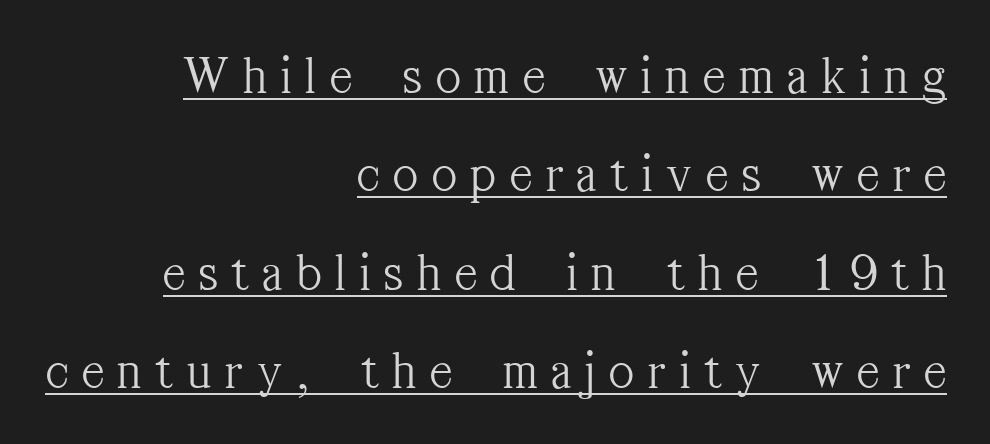
Q: Is the text bold? A: No.
Q: Is the text italic (slanted)? A: No, it is upright.
Q: Is the typeface a serif or a sans-serif typeface? A: Serif.
Q: Is the text underlined? A: Yes.
Q: How is the paragraph aligned? A: Right-aligned.
Q: Is the spacing between letters normal or unusually wide? A: Unusually wide.
Q: Width (condensed, normal, or wide)? A: Condensed.
Q: Stroke contrast? A: Medium.
Q: x-height? A: Medium.
Q: Monospaced? A: No.
